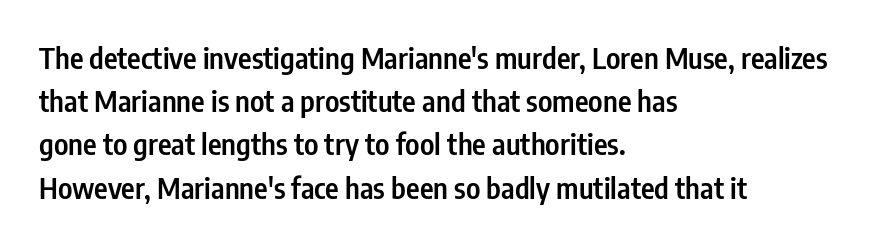
Do the letters lean? They stand straight. No extra tracking has been applied to these lines. A normal amount of white space separates one row of letters from the next. Semibold letterforms, between regular and bold. Clear beneath every line of the passage.
